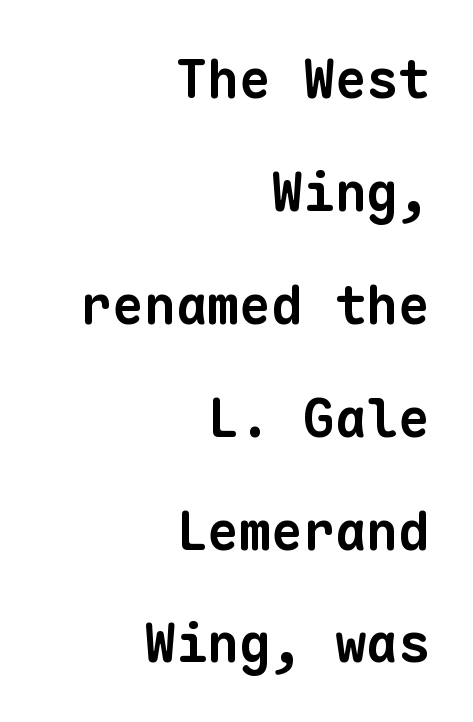
The image shows 53 px bold sans-serif type, monospaced; set right-aligned, loose line spacing (2.13x), normal letter spacing, not underlined; low stroke contrast and a medium x-height.
